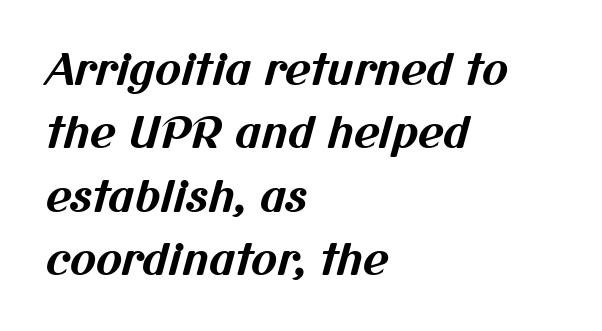
In terms of letterspacing, this is plain default setting. This sample uses a sans-serif face. The letters are bold, with thick, heavy strokes. The letters advance in unequal steps, a hallmark of proportional type. Line spacing here is normal. The compositor pushed each line to the left boundary.
